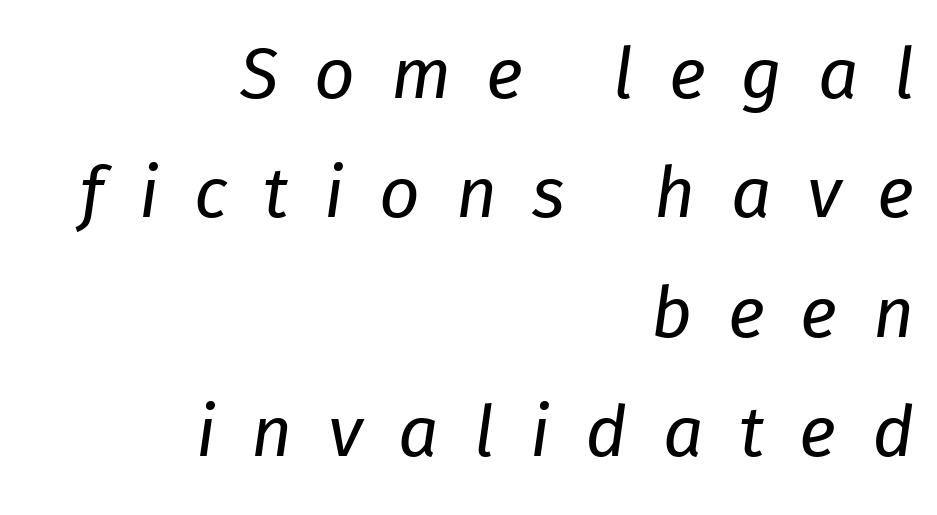
Think standard paragraph weight, or any step lighter than that. Rows of type keep a routine distance in the vertical direction. Just letters on the line, the space beneath them empty. A typesetter would call this heavily tracked-out type. Style check: oblique.
